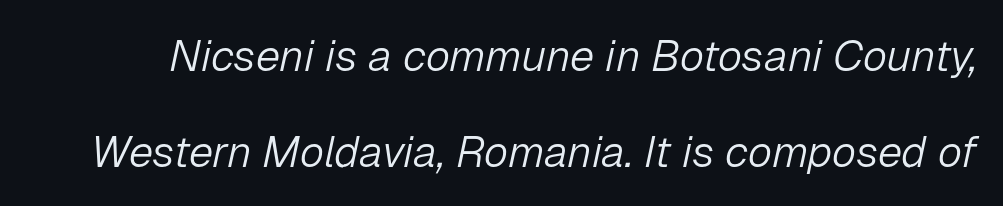
{"italic": "yes", "lean": "right", "slant_degrees": 12, "bold": "no", "weight": "light", "width": "normal", "stroke_contrast": "low", "x_height": "medium", "monospaced": "no", "underline": "no", "line_spacing": "loose", "line_spacing_ratio": 2.18, "letter_spacing": "normal", "letter_spacing_em": 0.0, "glyph_px": 44}
